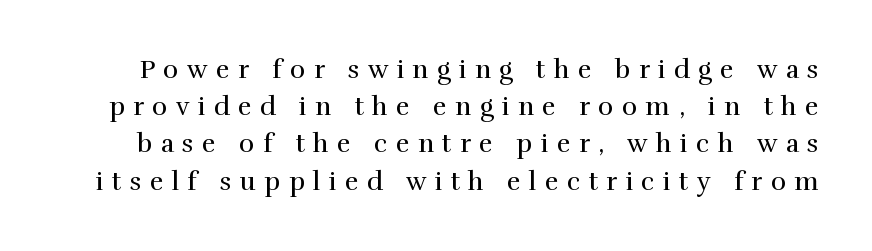
Horizontal bands of white between lines are of average thickness. Decoration check: the copy has no underline. The horizontal fit of the characters is loose and conspicuously gappy. Stems and bowls with no extra thickness — not bold.
